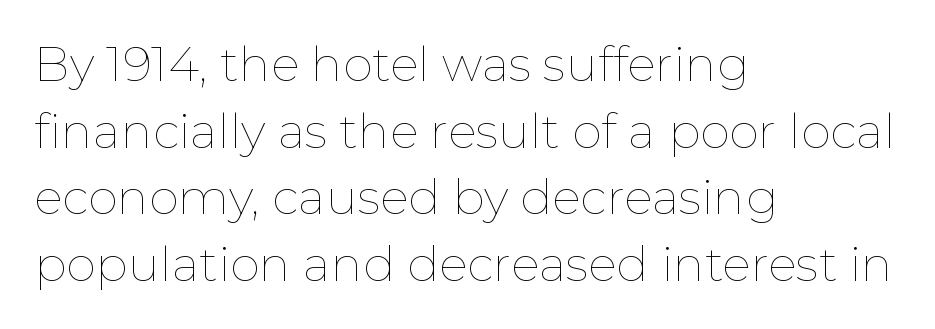
The image shows 48 px thin type, upright; set left-aligned, normal line spacing (1.39x), normal letter spacing, not underlined; low stroke contrast and a medium x-height.
